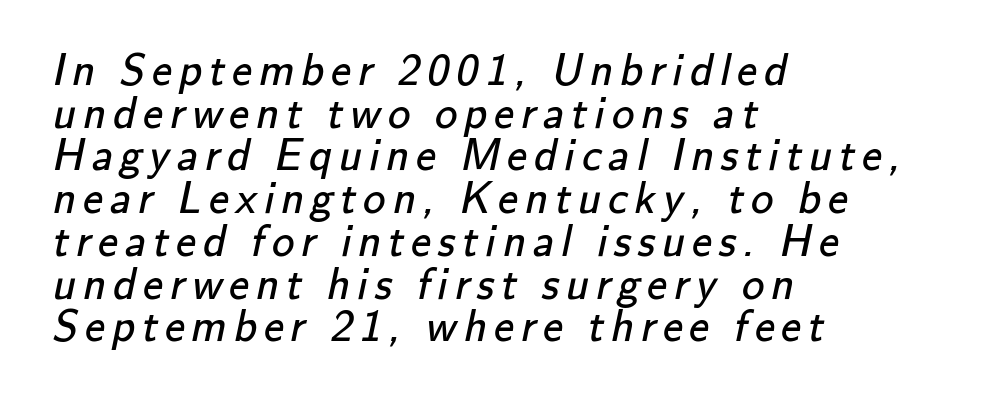
The image shows 45 px regular-weight sans-serif type; set left-aligned, tight line spacing (0.95x), not underlined; low stroke contrast and a small x-height.
